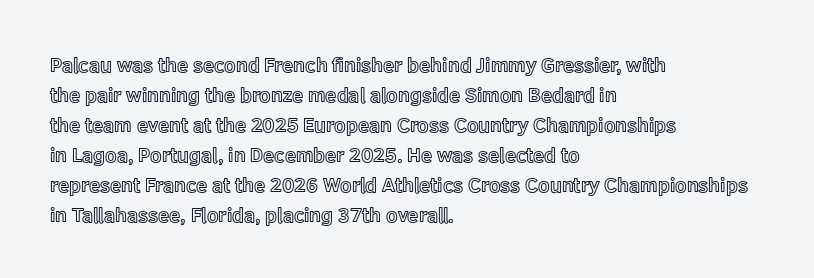
{"italic": "no", "underline": "no", "align": "left", "line_spacing": "normal", "line_spacing_ratio": 1.5, "letter_spacing": "normal", "letter_spacing_em": 0.0, "glyph_px": 20}
